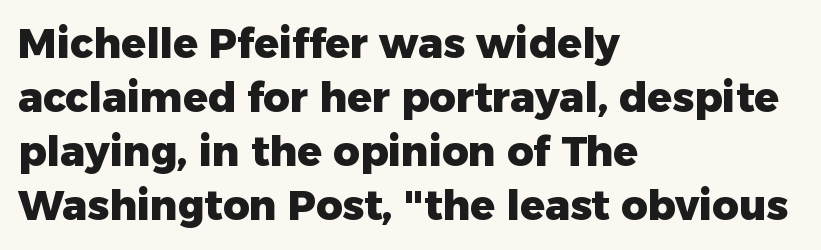
Note: no serifs on the glyphs. The space beneath each line is pristine and unruled. The sample has been set heavy, in full bold. Does extra space separate the letters? No, they use regular spacing.
